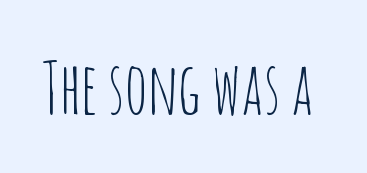
Each letter keeps its own natural width here, so spacing adapts to shape. This sample uses a sans-serif face. The area under the type is left untouched. You can tell it's not italic because the verticals are truly vertical.
